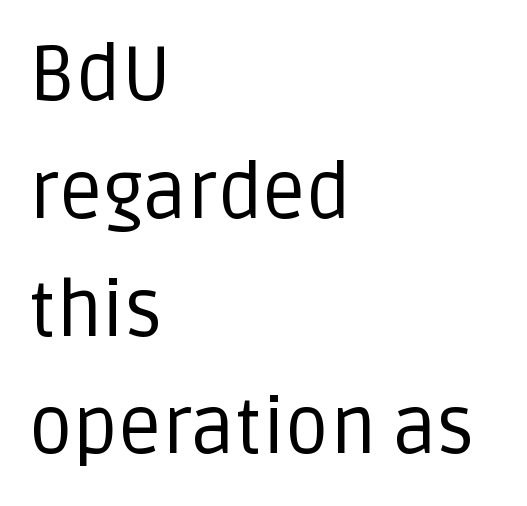
The image shows 77 px regular-weight sans-serif type, upright; set left-aligned, normal line spacing (1.53x), normal letter spacing, not underlined; low stroke contrast and a large x-height.
